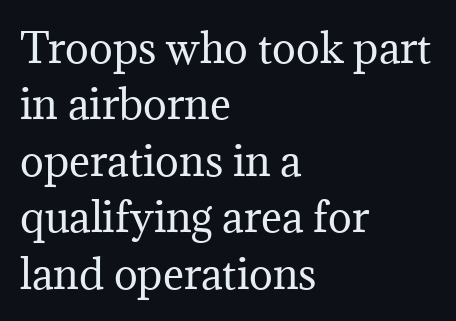
The image shows 40 px regular-weight serif type, upright; set left-aligned, normal line spacing (1.41x), normal letter spacing, not underlined; medium stroke contrast and a medium x-height.
